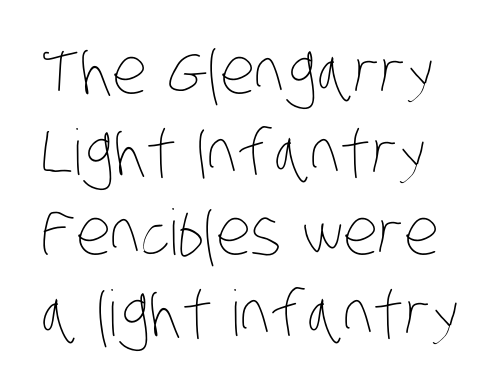
Q: Is the text bold? A: No.
Q: Is the text underlined? A: No.
Q: Is the spacing between letters normal or unusually wide? A: Normal.
Q: Is the spacing between lines tight, normal or loose? A: Normal.
Q: Width (condensed, normal, or wide)? A: Condensed.
Q: Stroke contrast? A: Low.
Q: x-height? A: Large.
Q: Monospaced? A: No.
